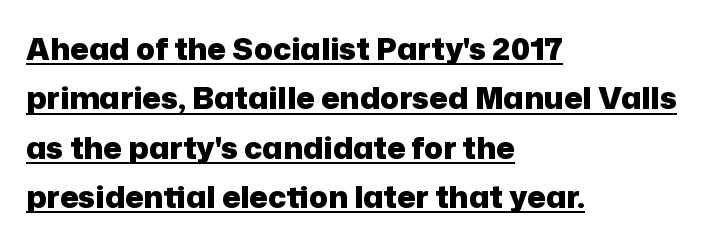
The image shows 31 px heavy sans-serif type, upright; set left-aligned, normal line spacing (1.59x), normal letter spacing, underlined; low stroke contrast and a medium x-height.
